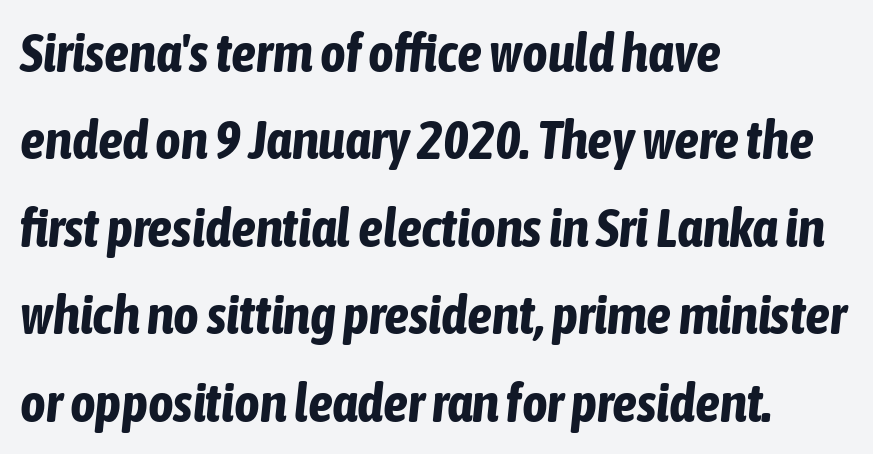
The image shows 55 px bold, condensed type, italic (leaning right); set left-aligned, normal line spacing (1.59x), normal letter spacing, not underlined; low stroke contrast and a medium x-height.
